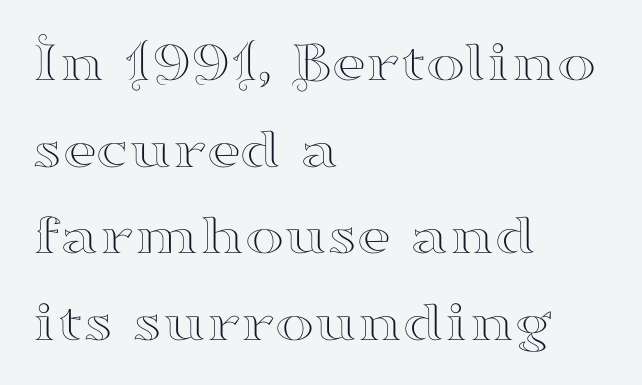
{"serif": "yes", "italic": "no", "width": "wide", "stroke_contrast": "high", "x_height": "small", "monospaced": "no", "underline": "no", "align": "left", "line_spacing": "normal", "line_spacing_ratio": 1.47, "letter_spacing": "normal", "letter_spacing_em": 0.0, "glyph_px": 59}
